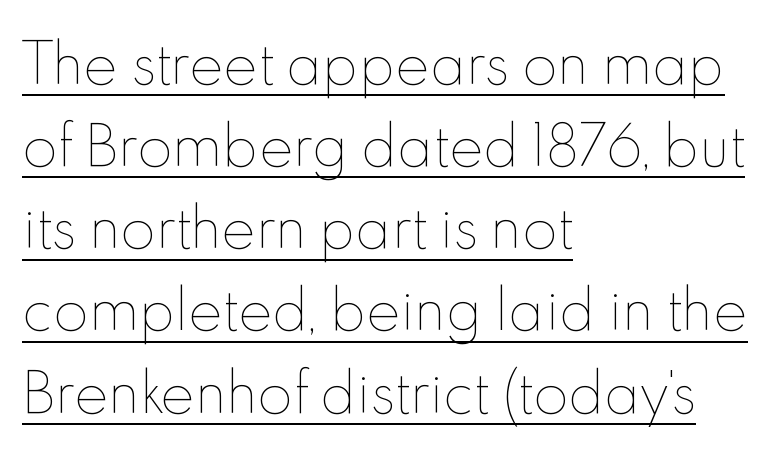
{"italic": "no", "bold": "no", "weight": "thin", "width": "normal", "x_height": "small", "monospaced": "no", "underline": "yes", "align": "left", "line_spacing": "normal", "line_spacing_ratio": 1.58, "letter_spacing": "normal", "letter_spacing_em": 0.0, "glyph_px": 52}
